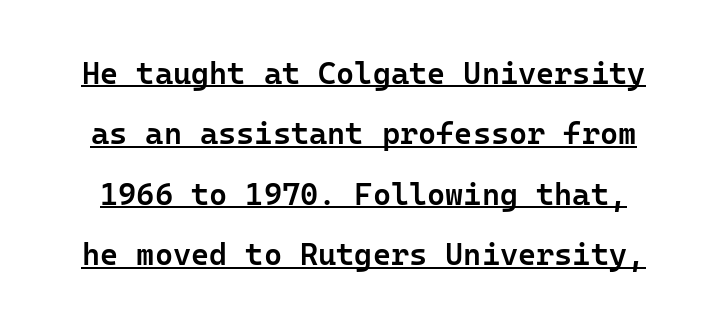
The line-height multiplier appears high, well above default. The letters stand straight up with perfectly vertical stems. The horizontal fit of the characters is conventional and even. Check where the strokes stop: nothing finishes them off — pure sans. Summary of weight: moderately heavy, a semibold. Notice how a bar underscores the lettering throughout.
